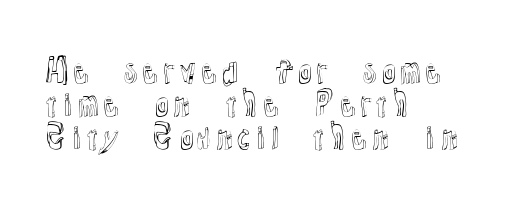
Quick note: underline off. Here the designer chose a conventional face with non-uniform glyph widths. Does the leading feel generous? Not at all — it's pinched. The specimen reads as upright at a glance. You could call the tracking neutral — neither tight nor loose. Visually the block forms a straight wall on the left and a jagged coastline on the right.
